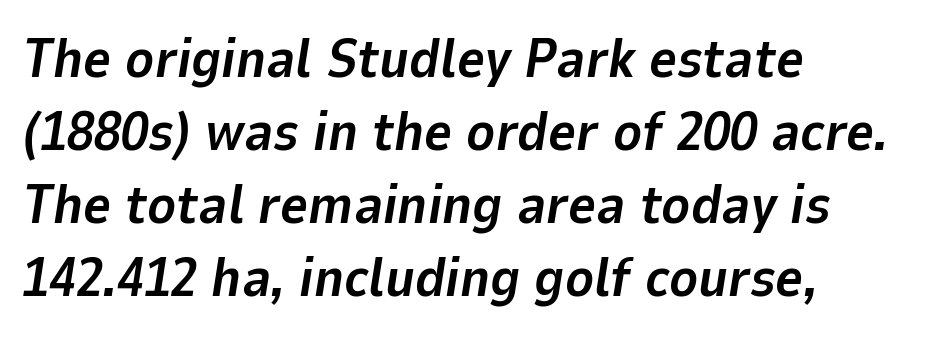
{"italic": "yes", "lean": "right", "slant_degrees": 9, "bold": "yes", "weight": "bold", "width": "normal", "stroke_contrast": "low", "x_height": "medium", "monospaced": "no", "underline": "no", "align": "left", "line_spacing": "normal", "line_spacing_ratio": 1.35, "letter_spacing": "normal", "letter_spacing_em": 0.0, "glyph_px": 54}
